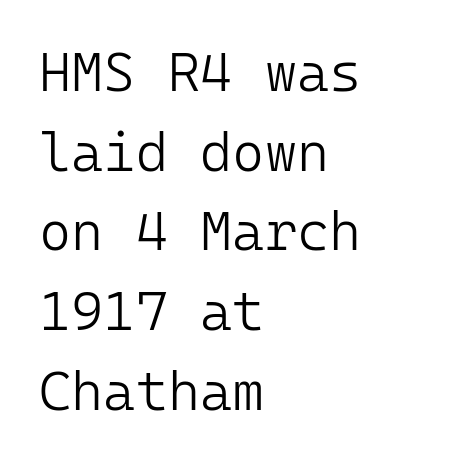
The image shows 55 px light sans-serif type, upright, monospaced; set left-aligned, normal line spacing (1.45x), normal letter spacing, not underlined; low stroke contrast and a medium x-height.
